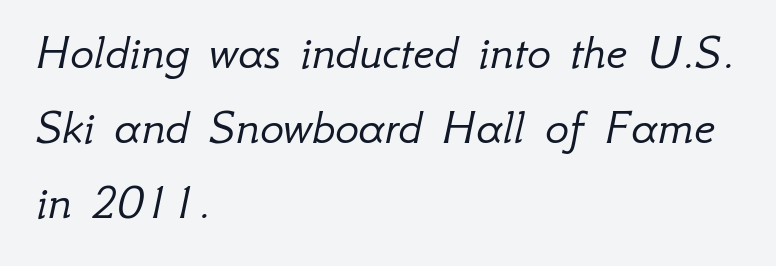
The image shows 50 px light type, italic (leaning right); set left-aligned, normal line spacing (1.5x), normal letter spacing, not underlined; low stroke contrast and a small x-height.
